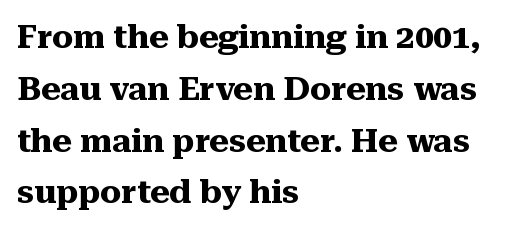
The axis of the letterforms is exactly vertical. A serif font was chosen for this passage. The passage shown stacks its lines at a standard gap. The typesetting leans heavy: a genuine bold.
